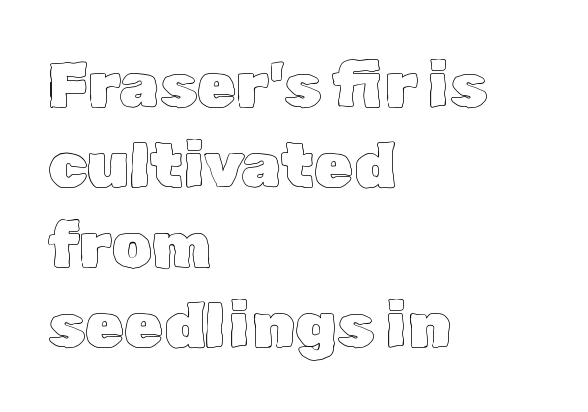
The image shows 63 px text type, upright; set left-aligned, normal line spacing (1.27x), normal letter spacing, not underlined; a medium x-height.
